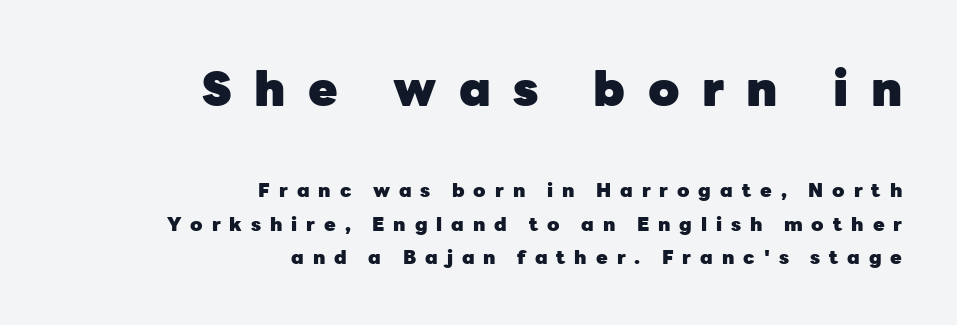
{"serif": "no", "italic": "no", "bold": "yes", "weight": "heavy", "width": "normal", "stroke_contrast": "low", "x_height": "medium", "monospaced": "no", "underline": "no", "align": "right", "line_spacing_ratio": 1.75, "letter_spacing": "wide", "letter_spacing_em": 0.47, "larger_block": "first", "size_ratio": 2.53, "glyph_px": 48}
